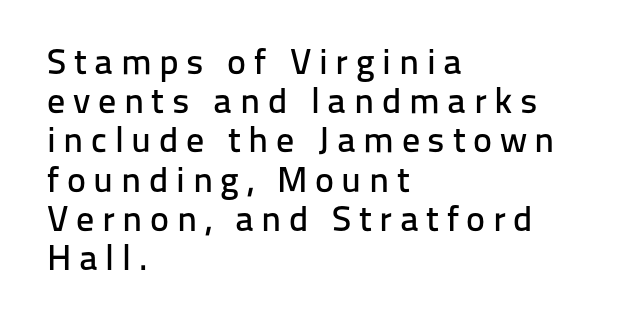
Q: Is the text italic (slanted)? A: No, it is upright.
Q: Is the typeface a serif or a sans-serif typeface? A: Sans-serif.
Q: Is the text underlined? A: No.
Q: How is the paragraph aligned? A: Left-aligned.
Q: Is the spacing between letters normal or unusually wide? A: Unusually wide.
Q: Is the spacing between lines tight, normal or loose? A: Tight.
Q: Width (condensed, normal, or wide)? A: Normal.
Q: Stroke contrast? A: Low.
Q: x-height? A: Medium.
Q: Monospaced? A: No.
